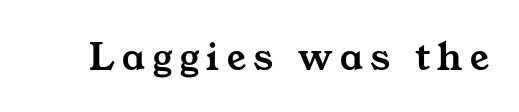
Q: Is the typeface a serif or a sans-serif typeface? A: Serif.
Q: Is the text underlined? A: No.
Q: Width (condensed, normal, or wide)? A: Wide.
Q: Stroke contrast? A: Medium.
Q: x-height? A: Medium.
Q: Monospaced? A: No.
